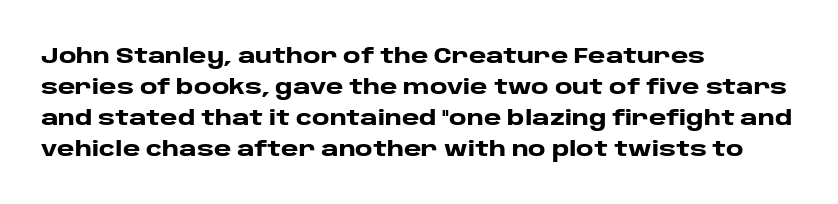
These lines keep a tight, regular rhythm from letter to letter. The typesetting leans heavy: a genuine bold. Line beginnings align vertically; line endings do not. If you drew a line through each stem, it would be perfectly vertical. Letters rest on an invisible, unmarked baseline.
